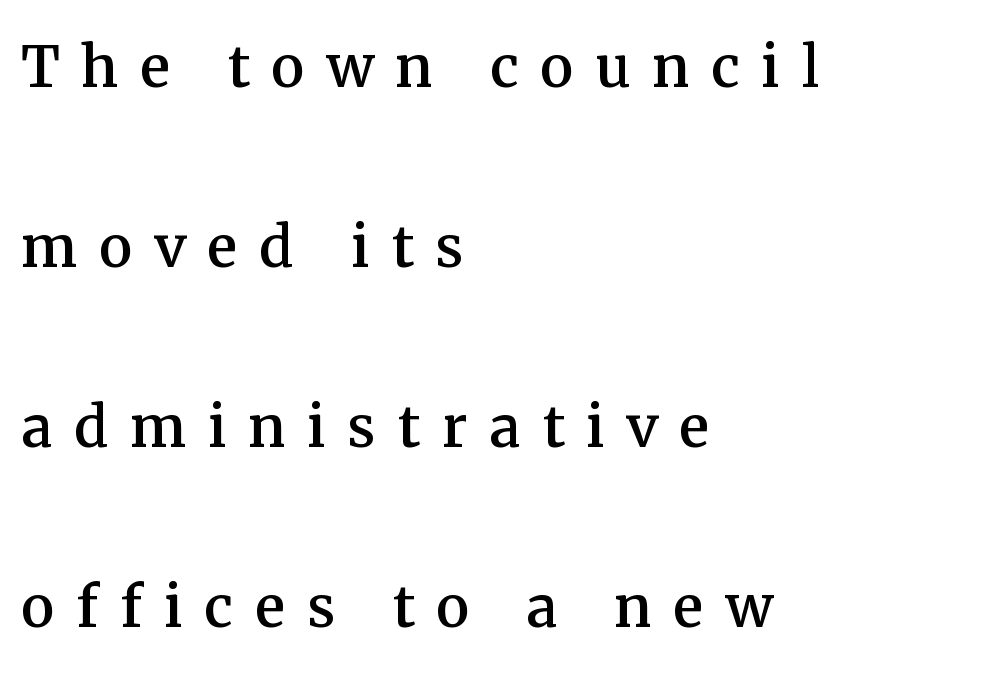
{"serif": "yes", "italic": "no", "width": "normal", "stroke_contrast": "medium", "x_height": "medium", "monospaced": "no", "underline": "no", "align": "left", "line_spacing": "loose", "line_spacing_ratio": 2.37, "letter_spacing": "wide", "letter_spacing_em": 0.28, "glyph_px": 76}
